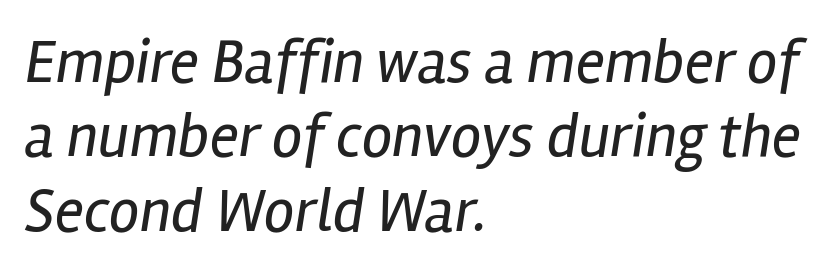
Underlining? Definitely not there. Compared with ordinary roman type, these characters are visibly tilted. There is no visible air inserted between adjacent glyphs. The setting favours the left margin, as ordinary paragraphs usually do. Stems and bowls with no extra thickness — not bold. A typesetter would call this proportional, since set widths differ per character.
